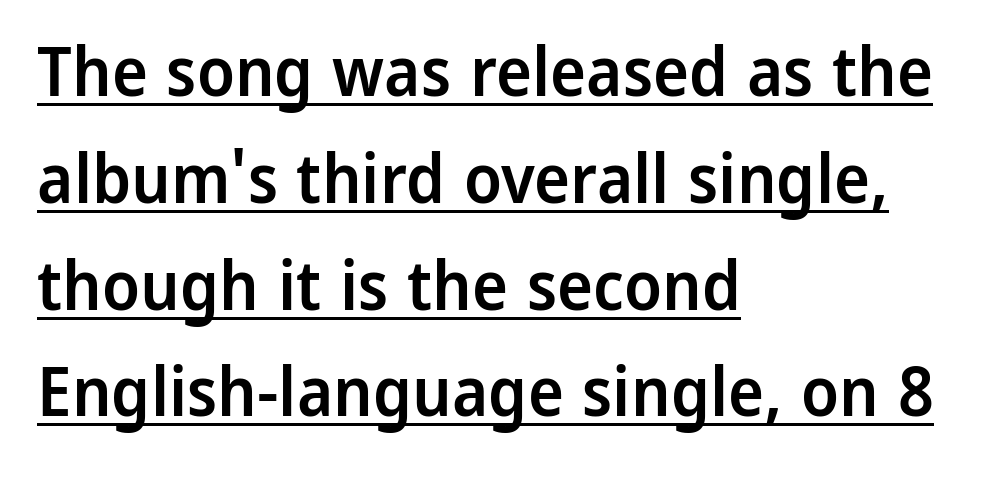
{"serif": "no", "italic": "no", "bold": "semi", "weight": "semibold", "width": "normal", "stroke_contrast": "low", "x_height": "medium", "monospaced": "no", "underline": "yes", "align": "left", "line_spacing": "normal", "line_spacing_ratio": 1.57, "letter_spacing": "normal", "letter_spacing_em": 0.0, "glyph_px": 68}
